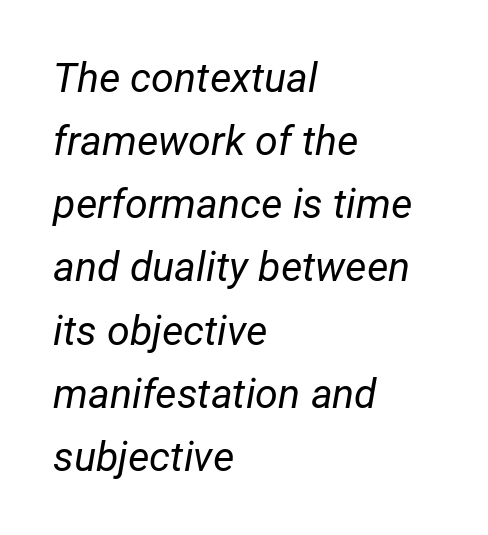
Q: Is the text bold? A: No.
Q: Is the text italic (slanted)? A: Yes, it leans right by about 12 degrees.
Q: Is the text underlined? A: No.
Q: How is the paragraph aligned? A: Left-aligned.
Q: Is the spacing between letters normal or unusually wide? A: Normal.
Q: Is the spacing between lines tight, normal or loose? A: Normal.
Q: Width (condensed, normal, or wide)? A: Normal.
Q: Stroke contrast? A: Low.
Q: x-height? A: Medium.
Q: Monospaced? A: No.
